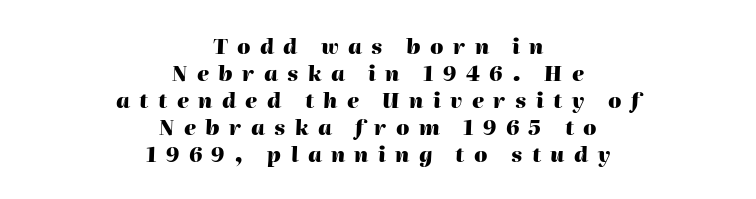
Q: Is the text bold? A: Yes.
Q: Is the text italic (slanted)? A: Yes, it leans right by about 2 degrees.
Q: Is the text underlined? A: No.
Q: How is the paragraph aligned? A: Centered.
Q: Is the spacing between letters normal or unusually wide? A: Unusually wide.
Q: Is the spacing between lines tight, normal or loose? A: Normal.
